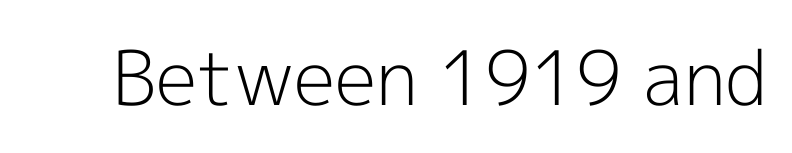
The image shows 75 px light sans-serif type, upright; set normal letter spacing, not underlined; a medium x-height.
